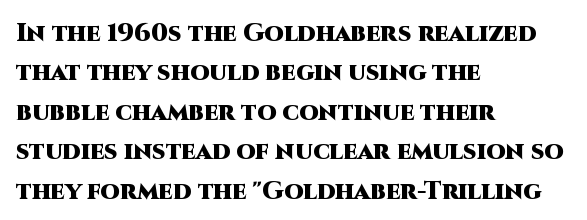
Evenly set lines give the paragraph a standard silhouette. Glance below the letters and you will spot only blank space. Typeset ragged right — the left edge is the straight one. This sample uses plain, unmodified letter spacing. Style check: upright. I'd describe the lettering as bold — thick and assertive.
